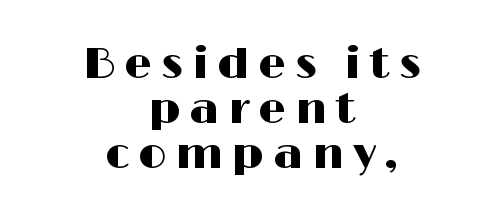
{"serif": "no", "italic": "no", "width": "wide", "stroke_contrast": "high", "x_height": "medium", "monospaced": "no", "underline": "no", "align": "center", "line_spacing": "tight", "line_spacing_ratio": 1.02, "letter_spacing": "wide", "letter_spacing_em": 0.2, "glyph_px": 44}
